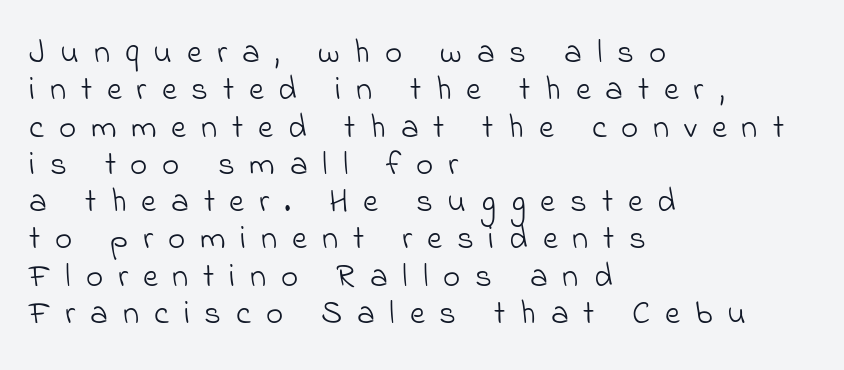
Proportional: the letters do not fall into vertical columns. Here the glyphs are tracked loosely, breaking word shapes into spaced letters. Each line starts at the same left margin while the right side varies. Has an underline been added? It has not. Each new line begins almost immediately beneath the previous one.
